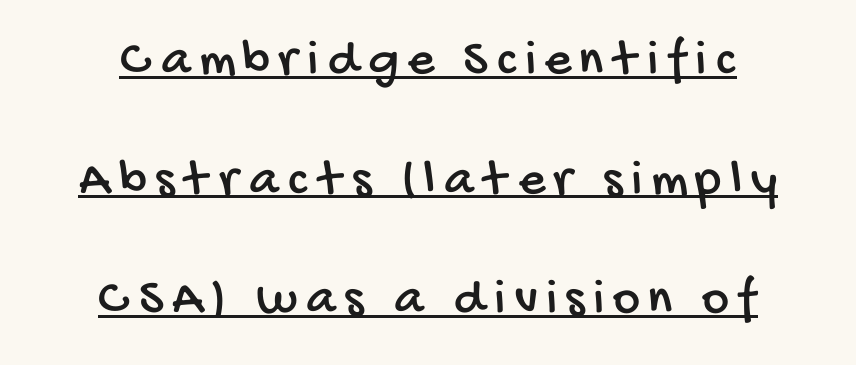
The image shows 52 px condensed sans-serif type; set centered, loose line spacing (2.3x), underlined; low stroke contrast and a large x-height.
